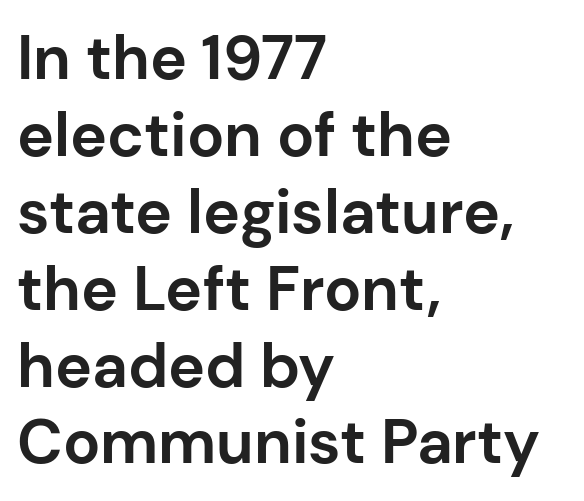
The image shows 62 px bold sans-serif type, upright; set left-aligned, line spacing 1.24x, normal letter spacing, not underlined; low stroke contrast and a medium x-height.
